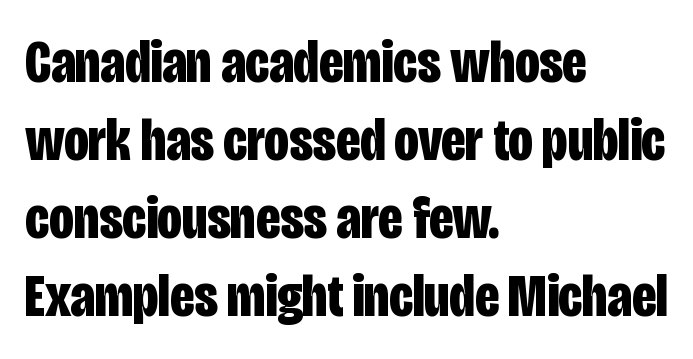
The image shows 61 px bold, condensed sans-serif type, upright; set left-aligned, normal line spacing (1.28x), normal letter spacing, not underlined; low stroke contrast and a large x-height.
